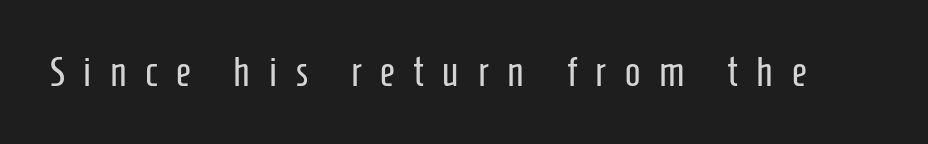
Q: Is the text bold? A: No.
Q: Is the text italic (slanted)? A: No, it is upright.
Q: Is the typeface a serif or a sans-serif typeface? A: Sans-serif.
Q: Is the text underlined? A: No.
Q: Is the spacing between letters normal or unusually wide? A: Unusually wide.
Q: Width (condensed, normal, or wide)? A: Condensed.
Q: Stroke contrast? A: Low.
Q: x-height? A: Medium.
Q: Monospaced? A: No.
